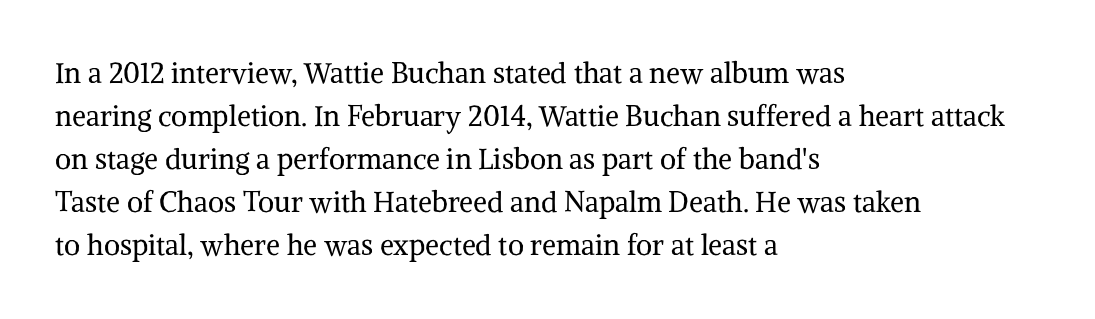
The image shows 28 px regular-weight serif type, upright; set left-aligned, normal line spacing (1.54x), normal letter spacing, not underlined; medium stroke contrast and a medium x-height.
